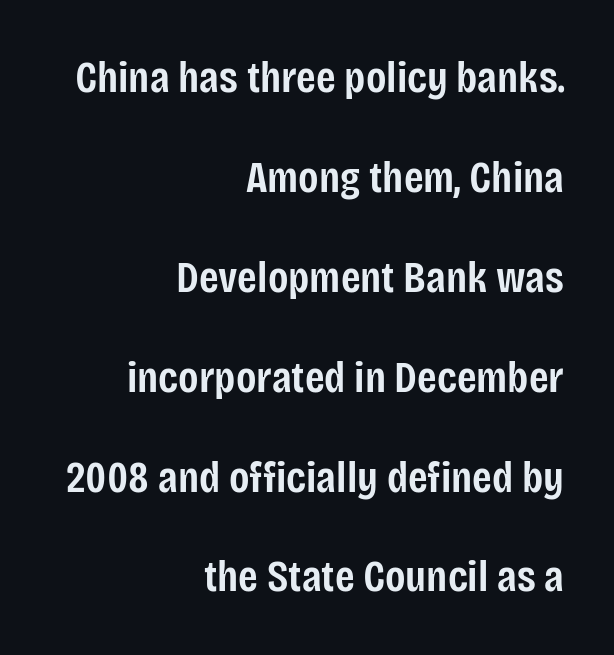
Leading is clearly above the norm, producing a sparse column. The space beneath each line is pristine and unruled. Spacing verdict: proportional, widths tailored to each character. Stroke thickness is moderately raised; the sample reads as semibold.
